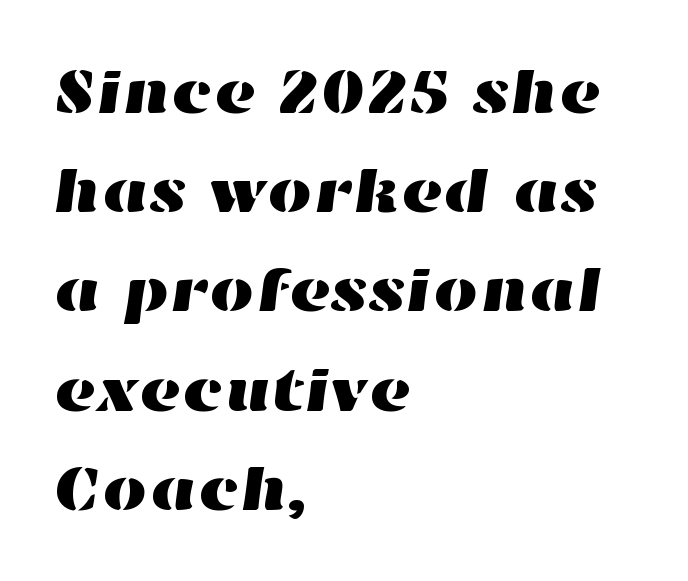
Q: Is the text underlined? A: No.
Q: How is the paragraph aligned? A: Left-aligned.
Q: Is the spacing between letters normal or unusually wide? A: Normal.
Q: Is the spacing between lines tight, normal or loose? A: Normal.
Q: Width (condensed, normal, or wide)? A: Wide.
Q: Stroke contrast? A: High.
Q: x-height? A: Medium.
Q: Monospaced? A: No.
